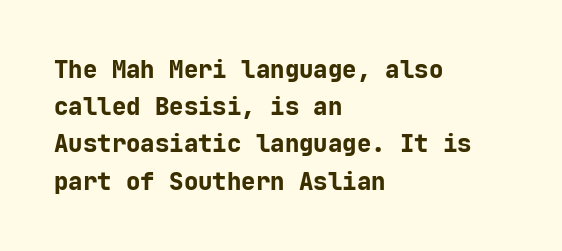
{"italic": "no", "bold": "yes", "underline": "no", "align": "left", "line_spacing": "normal", "line_spacing_ratio": 1.55, "letter_spacing": "normal", "letter_spacing_em": 0.0, "glyph_px": 24}
